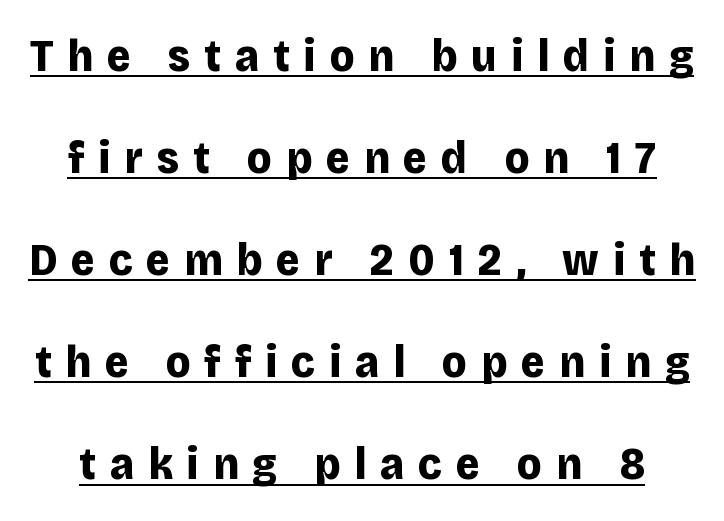
This is roman type, the default non-slanted kind. The line-height multiplier appears high, well above default. The face used here is proportionally spaced, like ordinary book or web type. The words here are underlined. You'd pick this weight for a headline — it's a proper bold. Is the letter spacing exaggerated? Yes — the characters are pushed far apart.
